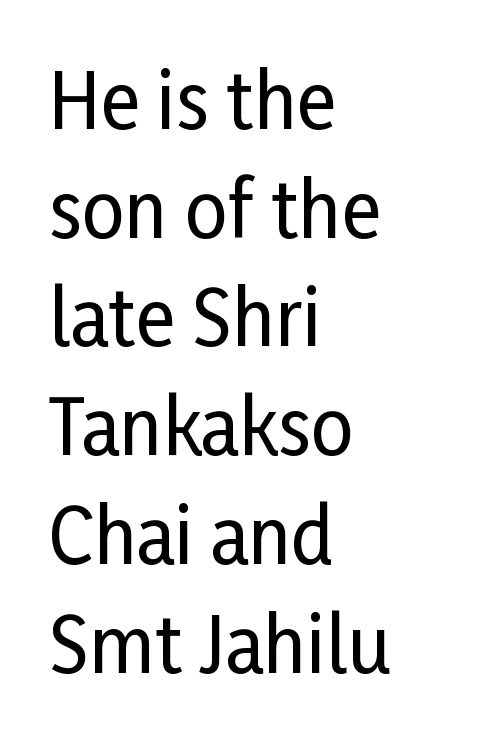
{"serif": "no", "italic": "no", "width": "condensed", "stroke_contrast": "low", "x_height": "medium", "monospaced": "no", "underline": "no", "align": "left", "line_spacing": "normal", "line_spacing_ratio": 1.45, "letter_spacing": "normal", "letter_spacing_em": 0.0, "glyph_px": 75}
